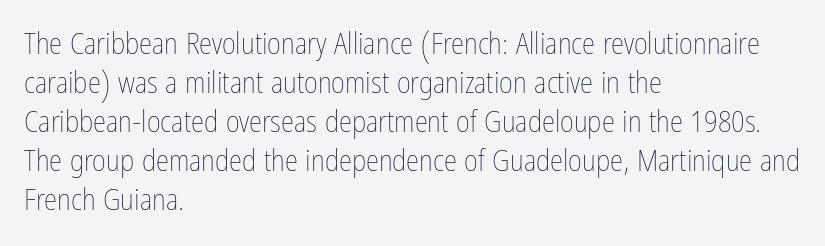
The image shows 30 px thin, condensed type, upright; set left-aligned, normal line spacing (1.3x), normal letter spacing, not underlined; low stroke contrast and a medium x-height.
